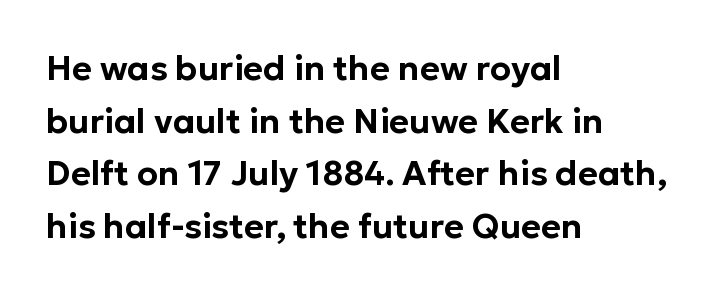
The image shows 34 px sans-serif type, upright; set left-aligned, normal line spacing (1.55x), normal letter spacing, not underlined; low stroke contrast and a medium x-height.
